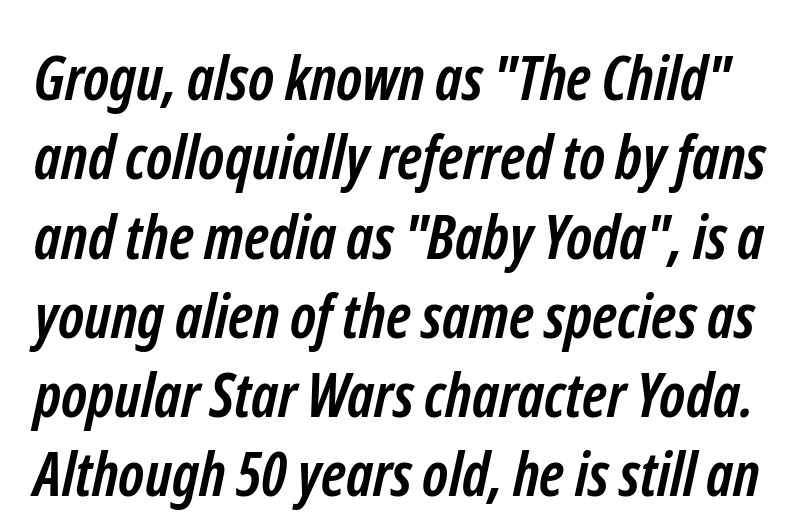
The image shows 61 px semibold, condensed sans-serif type; set normal line spacing (1.3x), normal letter spacing, not underlined; low stroke contrast and a medium x-height.
